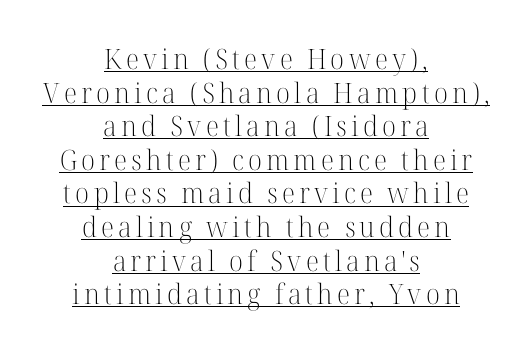
{"serif": "yes", "italic": "no", "bold": "no", "weight": "light", "width": "normal", "stroke_contrast": "high", "x_height": "medium", "monospaced": "no", "underline": "yes", "align": "center", "line_spacing_ratio": 1.2, "glyph_px": 28}
